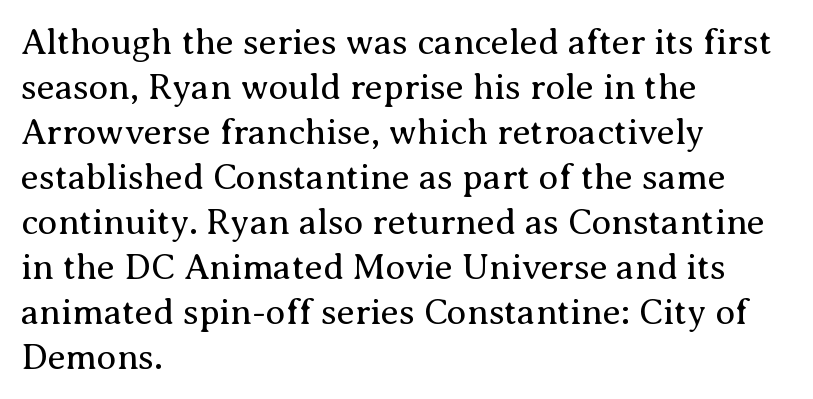
{"serif": "yes", "italic": "no", "bold": "no", "weight": "regular", "width": "normal", "stroke_contrast": "medium", "x_height": "medium", "monospaced": "no", "underline": "no", "align": "left", "line_spacing": "normal", "line_spacing_ratio": 1.25, "letter_spacing": "normal", "letter_spacing_em": 0.0, "glyph_px": 36}
